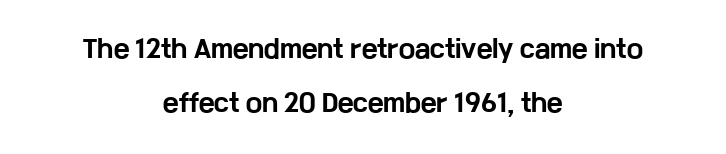
The letters are bold, with thick, heavy strokes. The designer dialed line spacing up above the default. Casual observation: everything's sitting right in the middle. Between one letter and the next there's only the usual sliver of space. When letters stand straight like this, we call the style roman or upright. The words here are not underlined.
